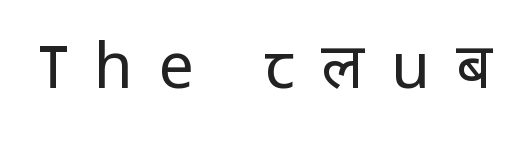
The image shows 63 px regular-weight sans-serif type, upright; set unusually wide letter spacing (+0.42 em), not underlined; low stroke contrast and a medium x-height.
